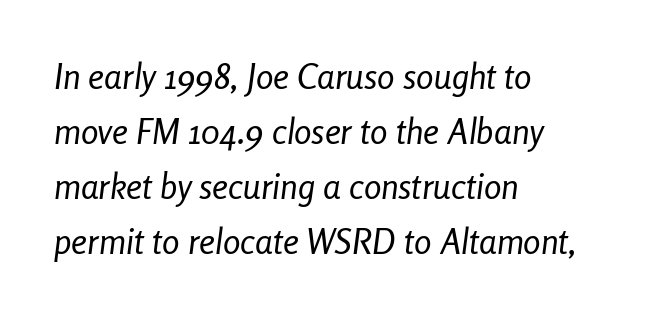
Q: Is the text bold? A: No.
Q: Is the text italic (slanted)? A: Yes, it leans right by about 8 degrees.
Q: Is the text underlined? A: No.
Q: How is the paragraph aligned? A: Left-aligned.
Q: Is the spacing between letters normal or unusually wide? A: Normal.
Q: Is the spacing between lines tight, normal or loose? A: Normal.
Q: Width (condensed, normal, or wide)? A: Condensed.
Q: Stroke contrast? A: Low.
Q: x-height? A: Medium.
Q: Monospaced? A: No.
